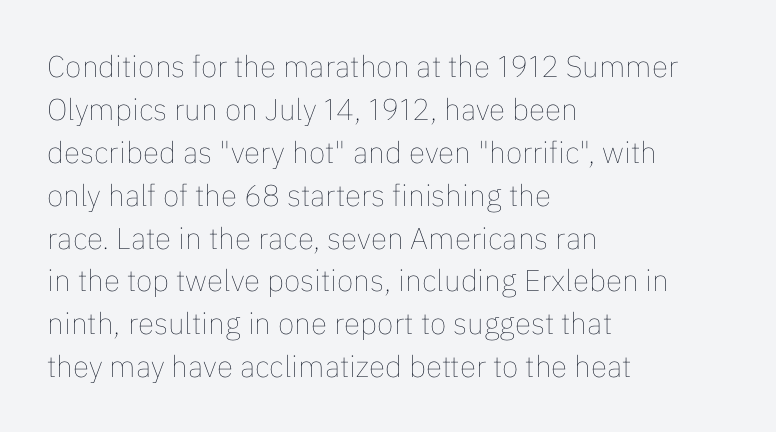
The image shows 30 px thin type, upright; set left-aligned, normal line spacing (1.43x), normal letter spacing, not underlined; low stroke contrast and a medium x-height.
